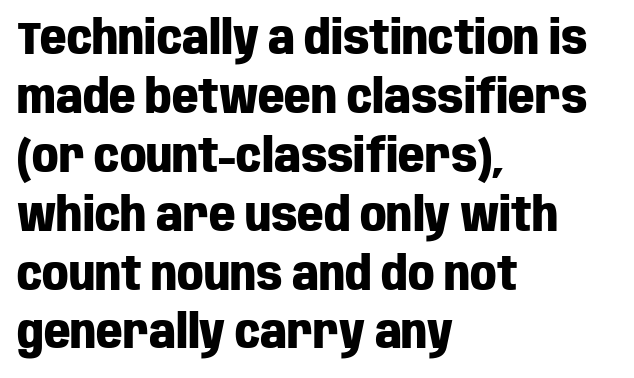
The paragraph has a hard left edge and a soft right edge. The typesetting leans heavy: a genuine bold. Summary of vertical rhythm: regular, with standard interline spacing. Nobody touched the tracking dial on this one. Letters rest on an invisible, unmarked baseline. A typesetter would call this proportional, since set widths differ per character.
